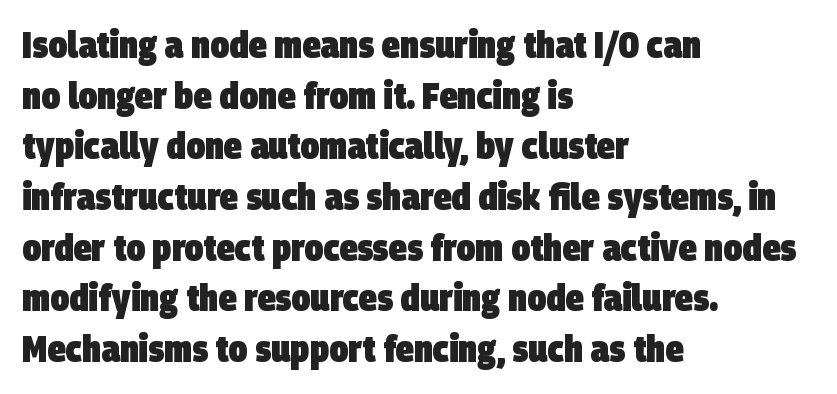
Q: Is the text bold? A: Yes.
Q: Is the typeface a serif or a sans-serif typeface? A: Sans-serif.
Q: Is the text underlined? A: No.
Q: How is the paragraph aligned? A: Left-aligned.
Q: Is the spacing between letters normal or unusually wide? A: Normal.
Q: Is the spacing between lines tight, normal or loose? A: Normal.
Q: Width (condensed, normal, or wide)? A: Condensed.
Q: Stroke contrast? A: Low.
Q: x-height? A: Large.
Q: Monospaced? A: No.
